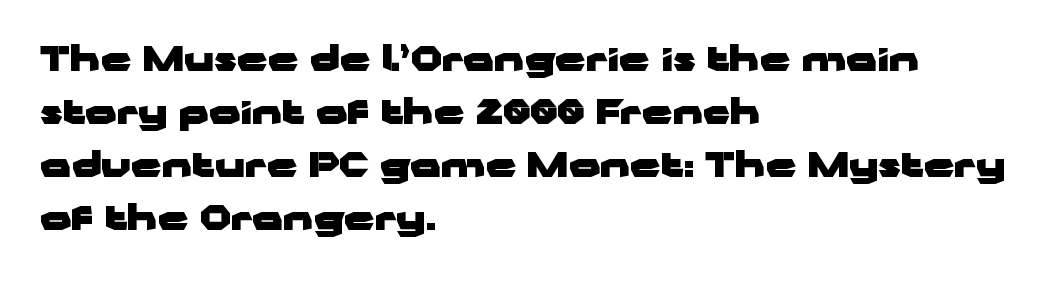
Q: Is the text bold? A: Yes.
Q: Is the text italic (slanted)? A: No, it is upright.
Q: Is the typeface a serif or a sans-serif typeface? A: Sans-serif.
Q: Is the text underlined? A: No.
Q: How is the paragraph aligned? A: Left-aligned.
Q: Is the spacing between letters normal or unusually wide? A: Normal.
Q: Is the spacing between lines tight, normal or loose? A: Normal.
Q: Width (condensed, normal, or wide)? A: Wide.
Q: Stroke contrast? A: Low.
Q: x-height? A: Medium.
Q: Monospaced? A: No.
